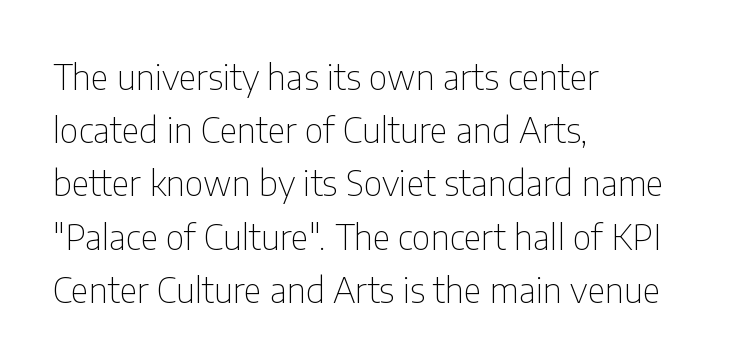
Q: Is the text bold? A: No.
Q: Is the text italic (slanted)? A: No, it is upright.
Q: Is the typeface a serif or a sans-serif typeface? A: Sans-serif.
Q: Is the text underlined? A: No.
Q: How is the paragraph aligned? A: Left-aligned.
Q: Is the spacing between letters normal or unusually wide? A: Normal.
Q: Is the spacing between lines tight, normal or loose? A: Normal.
Q: Width (condensed, normal, or wide)? A: Condensed.
Q: Stroke contrast? A: Low.
Q: x-height? A: Medium.
Q: Monospaced? A: No.
